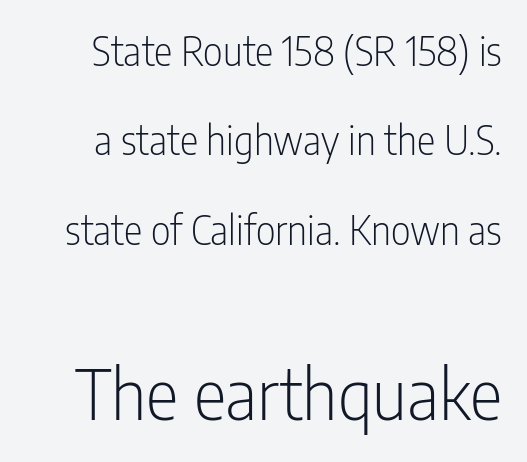
Looks like regular typesetting: each glyph gets only the width it needs. Bare-footed words on every line. The following chunk of copy outweighs the initial chunk in type size. A typesetter would call this leading open, well beyond the default. Check where the strokes stop: nothing finishes them off — pure sans. Nothing heavy about these letters — not bold at all.
